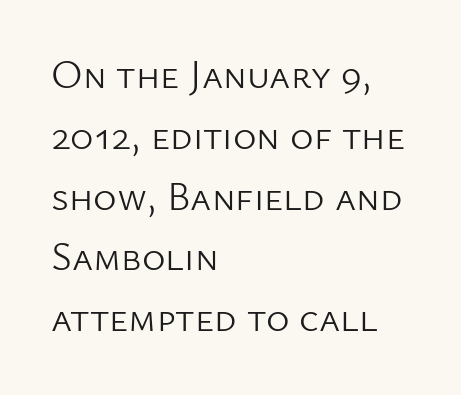
Q: Is the text bold? A: No.
Q: Is the text italic (slanted)? A: No, it is upright.
Q: Is the typeface a serif or a sans-serif typeface? A: Sans-serif.
Q: Is the text underlined? A: No.
Q: How is the paragraph aligned? A: Left-aligned.
Q: Is the spacing between letters normal or unusually wide? A: Normal.
Q: Is the spacing between lines tight, normal or loose? A: Normal.
Q: Width (condensed, normal, or wide)? A: Normal.
Q: Stroke contrast? A: Low.
Q: x-height? A: Medium.
Q: Monospaced? A: No.
